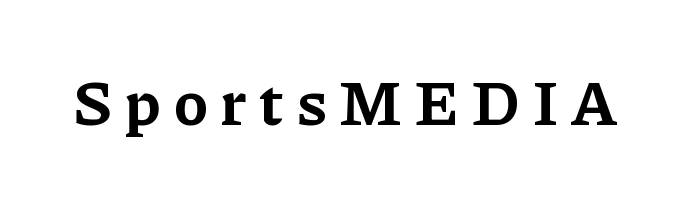
Q: Is the text bold? A: Yes.
Q: Is the text italic (slanted)? A: No, it is upright.
Q: Is the typeface a serif or a sans-serif typeface? A: Serif.
Q: Is the text underlined? A: No.
Q: Is the spacing between letters normal or unusually wide? A: Unusually wide.
Q: Width (condensed, normal, or wide)? A: Normal.
Q: Stroke contrast? A: Low.
Q: x-height? A: Medium.
Q: Monospaced? A: No.
